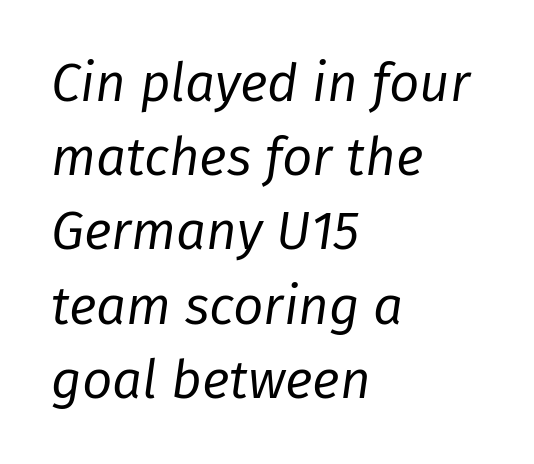
{"italic": "yes", "lean": "right", "slant_degrees": 8, "bold": "no", "weight": "regular", "width": "normal", "stroke_contrast": "low", "x_height": "medium", "monospaced": "no", "underline": "no", "align": "left", "line_spacing": "normal", "line_spacing_ratio": 1.4, "letter_spacing": "normal", "letter_spacing_em": 0.0, "glyph_px": 53}
